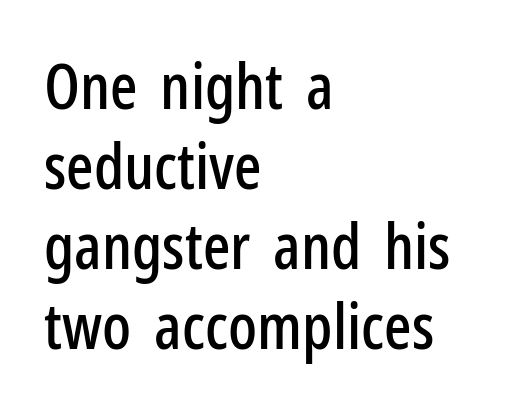
Q: Is the text italic (slanted)? A: No, it is upright.
Q: Is the typeface a serif or a sans-serif typeface? A: Sans-serif.
Q: Is the text underlined? A: No.
Q: How is the paragraph aligned? A: Left-aligned.
Q: Is the spacing between letters normal or unusually wide? A: Normal.
Q: Is the spacing between lines tight, normal or loose? A: Normal.
Q: Width (condensed, normal, or wide)? A: Condensed.
Q: Stroke contrast? A: Low.
Q: x-height? A: Medium.
Q: Monospaced? A: No.
